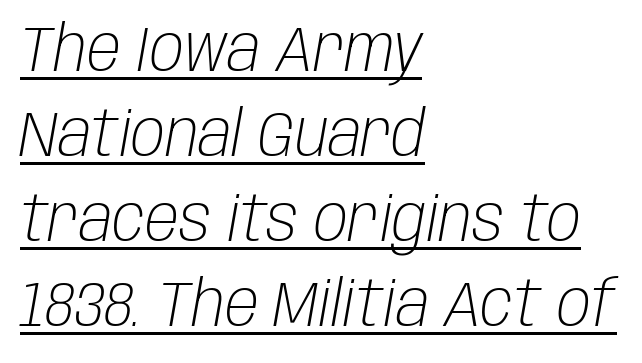
{"italic": "yes", "lean": "right", "slant_degrees": 10, "bold": "no", "weight": "light", "width": "condensed", "stroke_contrast": "low", "x_height": "large", "monospaced": "no", "underline": "yes", "align": "left", "line_spacing": "normal", "line_spacing_ratio": 1.35, "letter_spacing": "normal", "letter_spacing_em": 0.0, "glyph_px": 63}
